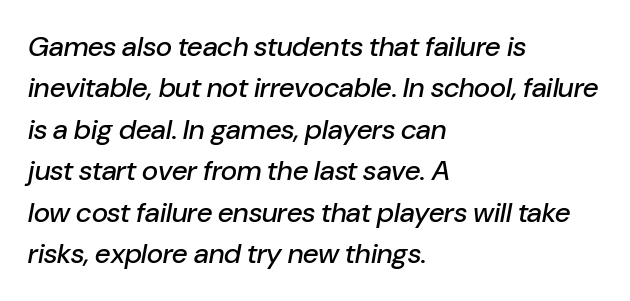
The image shows 28 px text type, italic (leaning right); set left-aligned, normal line spacing (1.48x), normal letter spacing, not underlined; low stroke contrast and a medium x-height.
